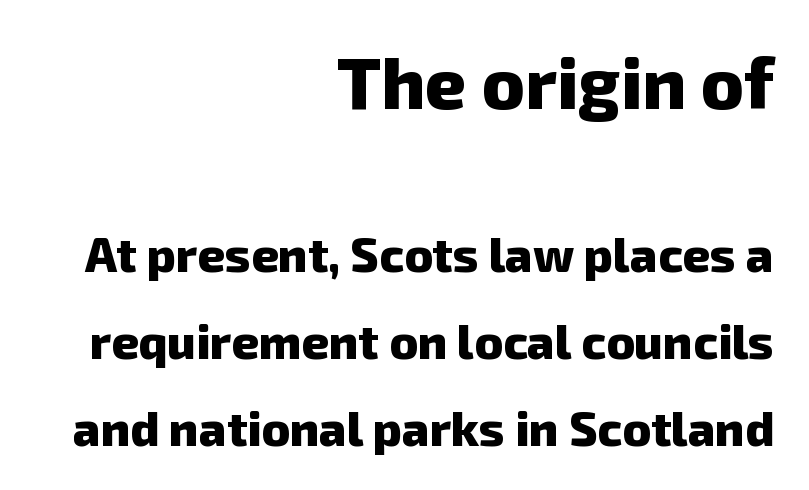
Q: Is the text bold? A: Yes.
Q: Is the typeface a serif or a sans-serif typeface? A: Sans-serif.
Q: Is the text underlined? A: No.
Q: How is the paragraph aligned? A: Right-aligned.
Q: Is the spacing between letters normal or unusually wide? A: Normal.
Q: Which block of text is set in a larger size, the first (top) or the second (bottom)? A: The first (top) one.
Q: Width (condensed, normal, or wide)? A: Normal.
Q: Stroke contrast? A: Low.
Q: x-height? A: Medium.
Q: Monospaced? A: No.
